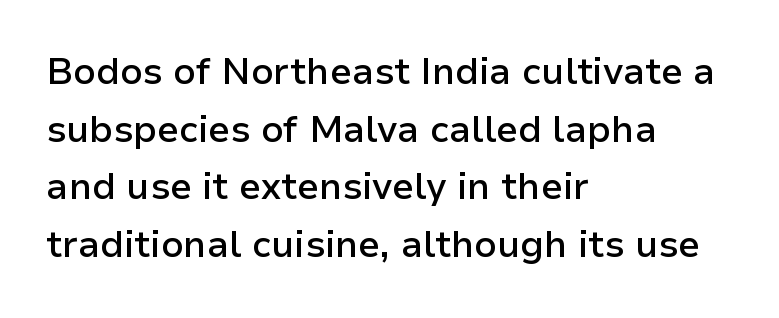
The letters are semibold — heavier than regular but short of a full bold. Each letter keeps its own natural width here, so spacing adapts to shape. Compared with typical body copy, the letter spacing here is the same. The specimen reads as upright at a glance. Honestly, the row spacing looks completely unremarkable. The letters carry no serifs — their stems end cleanly without finishing strokes.
